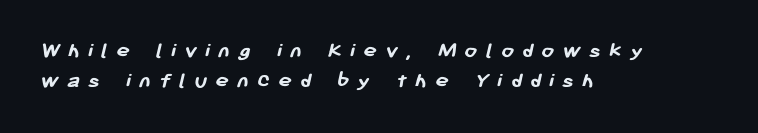
Q: Is the text bold? A: Yes.
Q: Is the text underlined? A: No.
Q: How is the paragraph aligned? A: Left-aligned.
Q: Is the spacing between letters normal or unusually wide? A: Unusually wide.
Q: Is the spacing between lines tight, normal or loose? A: Normal.
